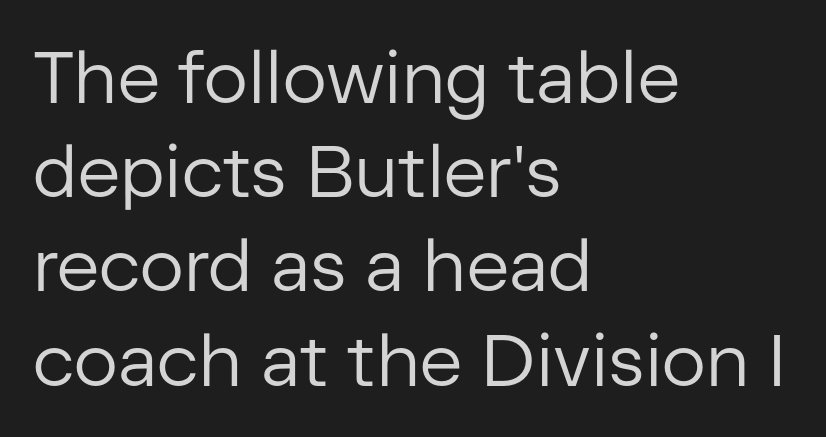
Looks like regular typesetting: each glyph gets only the width it needs. Does extra space separate the letters? No, they use regular spacing. Descenders hang freely into open space. Characters remain perfectly vertical along every line. Weight: in the light-to-regular range. The type family on display is of the sans-serif kind.
